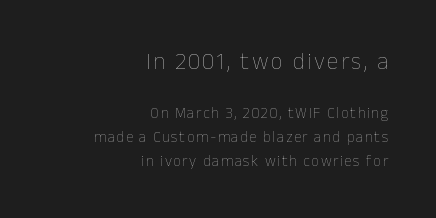
Q: Is the text bold? A: No.
Q: Is the text italic (slanted)? A: No, it is upright.
Q: Is the text underlined? A: No.
Q: How is the paragraph aligned? A: Right-aligned.
Q: Is the spacing between lines tight, normal or loose? A: Normal.
Q: Which block of text is set in a larger size, the first (top) or the second (bottom)? A: The first (top) one.
